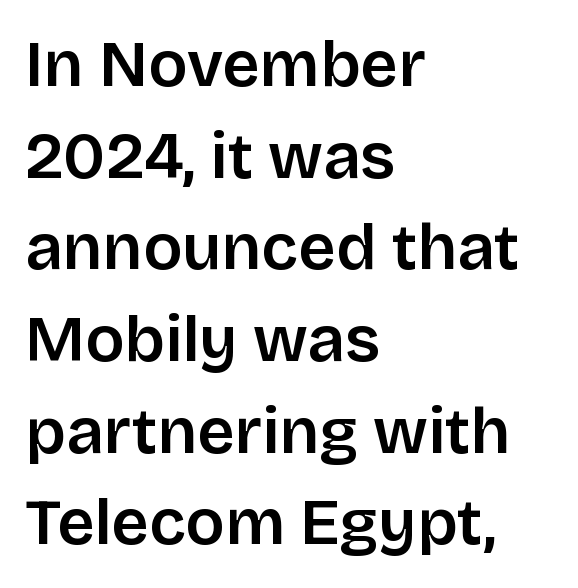
Heft: intermediate — a semibold. The glyphs in this specimen are sans serif. Nope, not italic — everything's standing straight. Descenders hang freely into open space. Think of a printed novel: that variable character pitch is what you see here.
